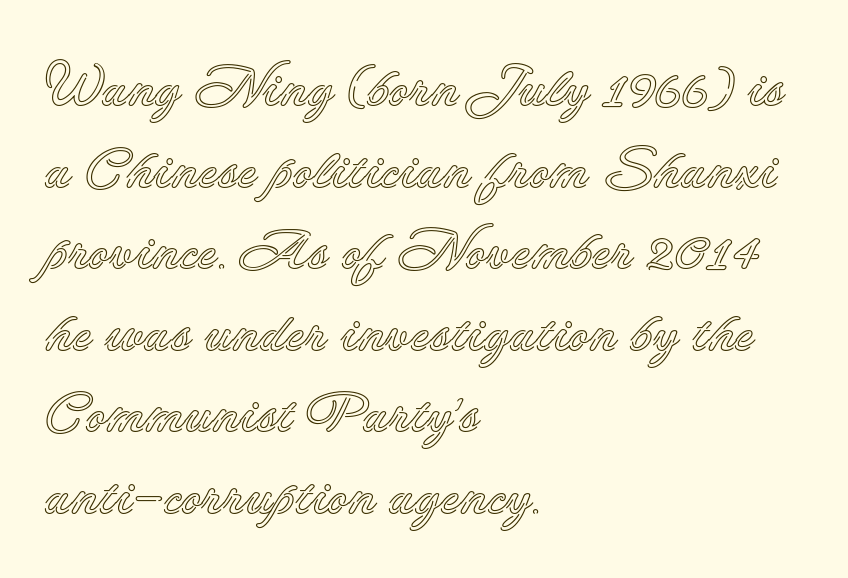
Does extra space separate the letters? No, they use regular spacing. Underline: absent. The letters advance in unequal steps, a hallmark of proportional type. If you drew a ruler down the left edge, every line would touch it.
